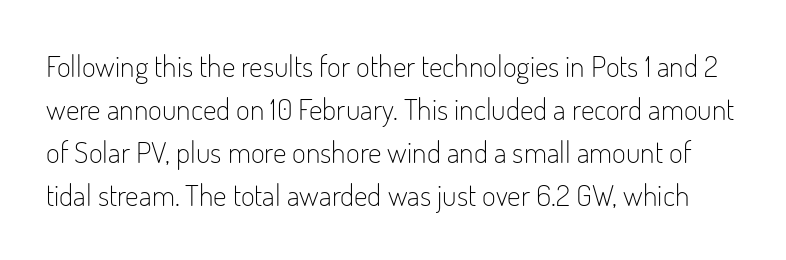
{"serif": "no", "italic": "no", "bold": "no", "weight": "light", "width": "condensed", "stroke_contrast": "low", "x_height": "small", "monospaced": "no", "underline": "no", "line_spacing": "normal", "line_spacing_ratio": 1.43, "letter_spacing": "normal", "letter_spacing_em": 0.0, "glyph_px": 30}
